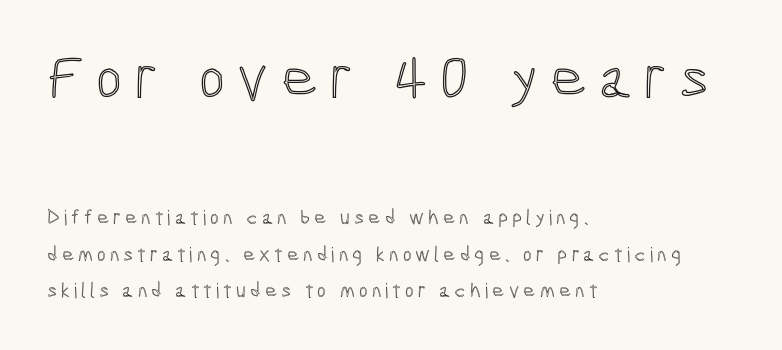
The image shows 63 px condensed type, upright; set left-aligned, line spacing 1.74x, not underlined; the first (top) block is 3.0x larger; a medium x-height.
